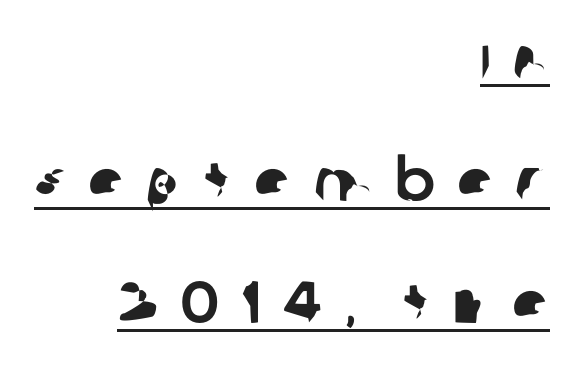
The image shows 59 px sans-serif type; set right-aligned, loose line spacing (2.07x), unusually wide letter spacing (+0.37 em), underlined; low stroke contrast and a large x-height.
